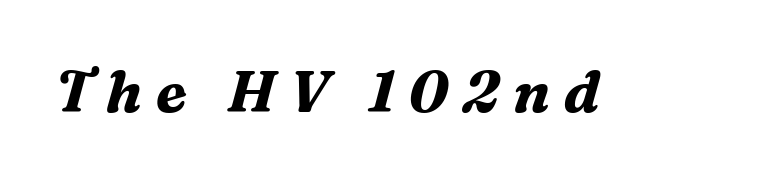
Q: Is the text bold? A: Yes.
Q: Is the text italic (slanted)? A: Yes, it leans right by about 16 degrees.
Q: Is the typeface a serif or a sans-serif typeface? A: Serif.
Q: Is the text underlined? A: No.
Q: Is the spacing between letters normal or unusually wide? A: Unusually wide.
Q: Width (condensed, normal, or wide)? A: Normal.
Q: Stroke contrast? A: Medium.
Q: x-height? A: Medium.
Q: Monospaced? A: No.
